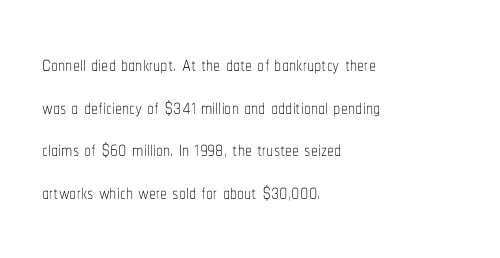
{"italic": "no", "bold": "no", "weight": "thin", "width": "condensed", "stroke_contrast": "low", "x_height": "medium", "monospaced": "no", "underline": "no", "align": "left", "line_spacing": "normal", "line_spacing_ratio": 1.52, "letter_spacing": "normal", "letter_spacing_em": 0.0, "glyph_px": 28}
